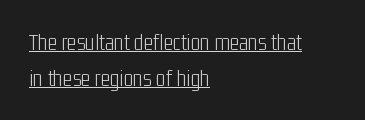
Q: Is the text bold? A: No.
Q: Is the text italic (slanted)? A: No, it is upright.
Q: Is the text underlined? A: Yes.
Q: How is the paragraph aligned? A: Left-aligned.
Q: Is the spacing between letters normal or unusually wide? A: Normal.
Q: Is the spacing between lines tight, normal or loose? A: Normal.
